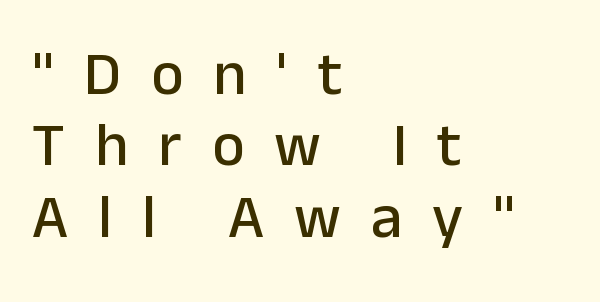
Here the designer chose a conventional face with non-uniform glyph widths. Italic: no, the glyphs are upright roman. This rendering widens character spacing well past its baseline value. One-word summary of the alignment: left.
